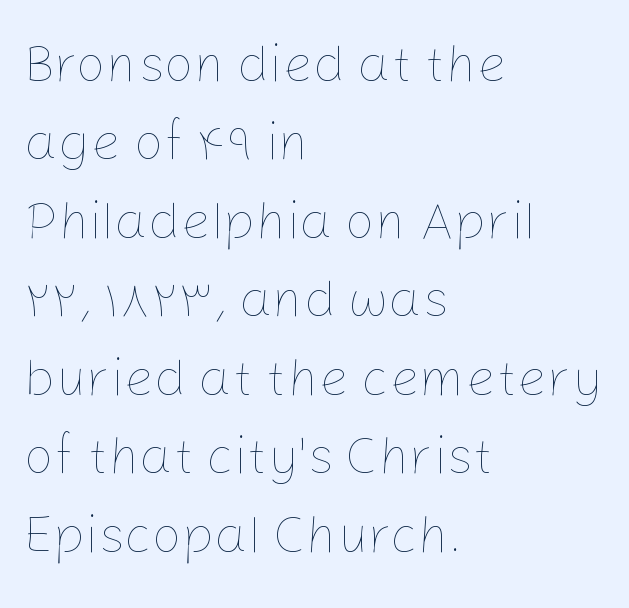
The image shows 53 px thin type, upright; set left-aligned, normal line spacing (1.48x), normal letter spacing, not underlined; low stroke contrast and a medium x-height.
